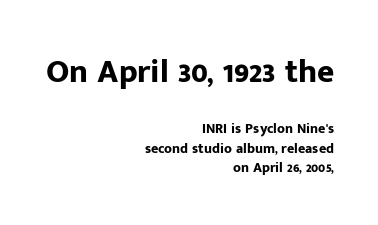
Which chunk is bigger? The first one — the top block dwarfs the bottom. Regarding serifs, this sample does without them. These lines are rendered in a variable-pitch font. Its strokes are broad and dark, the hallmark of bold type. Italic? Not at all — the glyphs are vertical.
